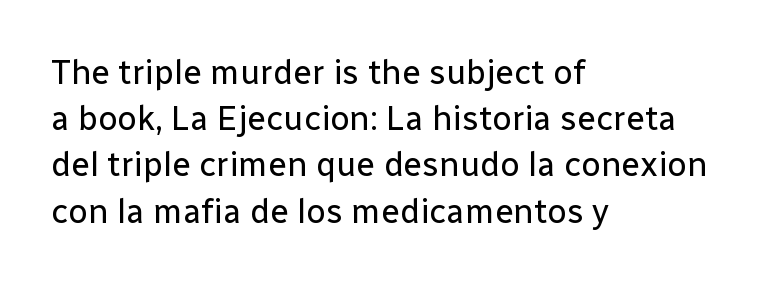
Q: Is the text bold? A: No.
Q: Is the text italic (slanted)? A: No, it is upright.
Q: Is the typeface a serif or a sans-serif typeface? A: Sans-serif.
Q: Is the text underlined? A: No.
Q: How is the paragraph aligned? A: Left-aligned.
Q: Is the spacing between letters normal or unusually wide? A: Normal.
Q: Is the spacing between lines tight, normal or loose? A: Normal.
Q: Width (condensed, normal, or wide)? A: Normal.
Q: Stroke contrast? A: Low.
Q: x-height? A: Medium.
Q: Monospaced? A: No.
